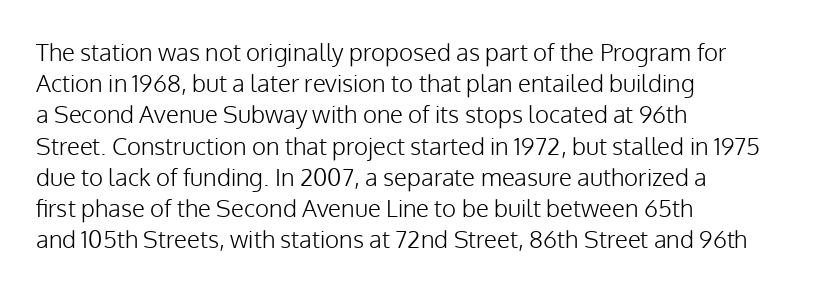
{"italic": "no", "bold": "no", "underline": "no", "align": "left", "line_spacing": "normal", "line_spacing_ratio": 1.3, "letter_spacing": "normal", "letter_spacing_em": 0.0, "glyph_px": 24}
